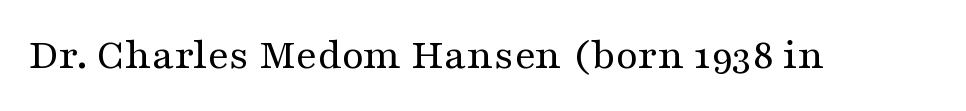
The image shows 45 px regular-weight, wide serif type, upright; set normal letter spacing, not underlined; medium stroke contrast and a medium x-height.
